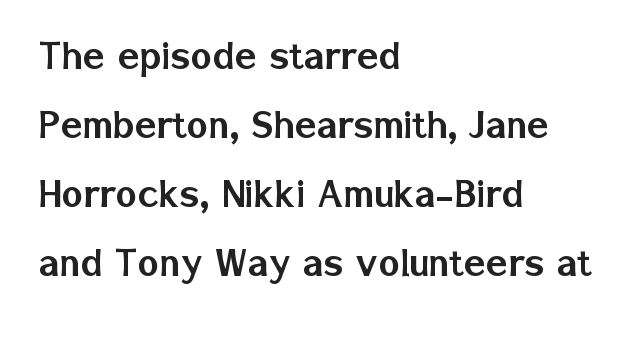
The image shows 45 px sans-serif type, upright; set left-aligned, normal line spacing (1.53x), normal letter spacing, not underlined; low stroke contrast and a medium x-height.
